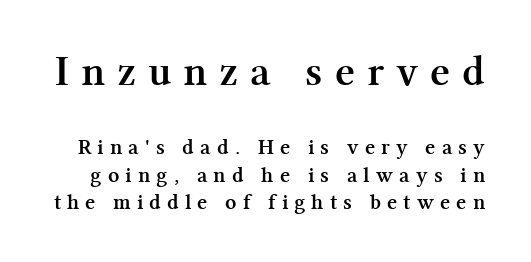
Letters rest on an invisible, unmarked baseline. The letters advance in unequal steps, a hallmark of proportional type. If you measured baseline to baseline, you'd find a middling distance. This layout puts the oversized block above and the modest block below. You can tell from the footed stems that serif type was used. Every stem runs plumb, perpendicular to the baseline.
